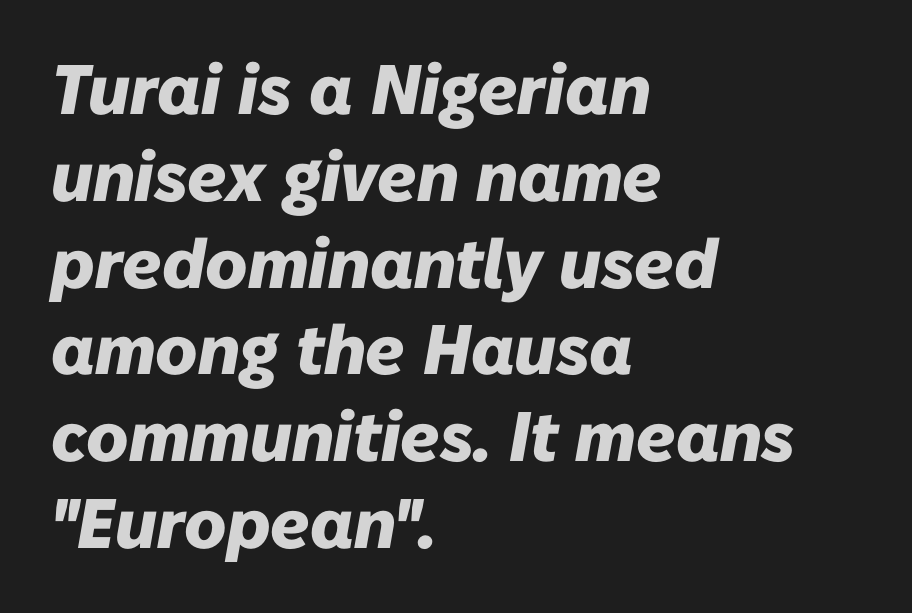
Q: Is the text bold? A: Yes.
Q: Is the text italic (slanted)? A: Yes, it leans right by about 10 degrees.
Q: Is the text underlined? A: No.
Q: How is the paragraph aligned? A: Left-aligned.
Q: Is the spacing between letters normal or unusually wide? A: Normal.
Q: Width (condensed, normal, or wide)? A: Normal.
Q: Stroke contrast? A: Low.
Q: x-height? A: Medium.
Q: Monospaced? A: No.
